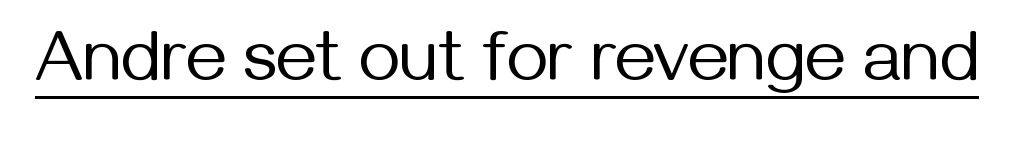
The image shows 71 px regular-weight sans-serif type, upright; set normal letter spacing, underlined; medium stroke contrast and a medium x-height.
